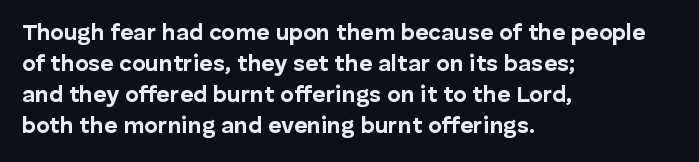
The image shows 23 px bold type, upright; set left-aligned, normal line spacing (1.35x), normal letter spacing, not underlined.
